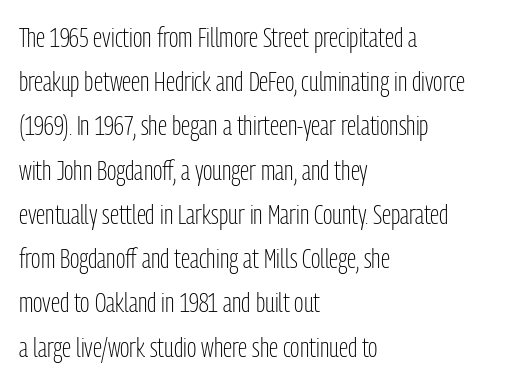
{"serif": "no", "italic": "no", "bold": "no", "weight": "light", "width": "condensed", "stroke_contrast": "low", "x_height": "medium", "monospaced": "no", "underline": "no", "align": "left", "line_spacing": "normal", "line_spacing_ratio": 1.58, "letter_spacing": "normal", "letter_spacing_em": 0.0, "glyph_px": 28}
